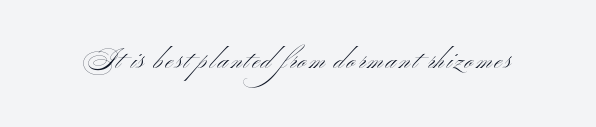
On a weight scale, this lands at 450 or below. The gap between lines stays unmarked.
